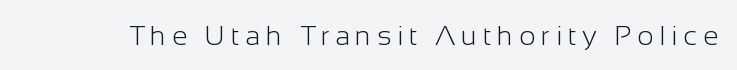
Note the varied advance widths — an 'i' is clearly narrower than an 'm'. Notice how the stems are strictly vertical — no italics here. The face used here is rendered with a markedly widened letterfit. Are there feet on the stems? There aren't — it's a sans. Unbolded letterforms with no extra heft. Check under the words: just untouched page.
